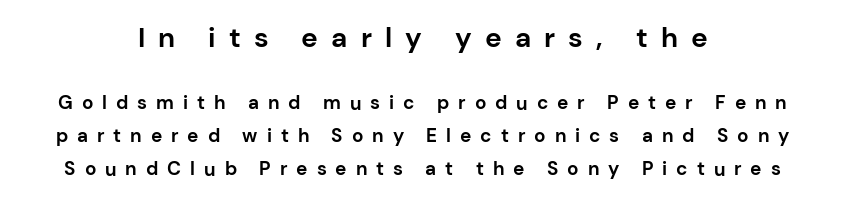
{"serif": "no", "italic": "no", "bold": "yes", "weight": "bold", "width": "normal", "stroke_contrast": "low", "x_height": "medium", "monospaced": "no", "underline": "no", "align": "center", "line_spacing_ratio": 1.73, "letter_spacing": "wide", "letter_spacing_em": 0.47, "larger_block": "first", "size_ratio": 1.47, "glyph_px": 28}
